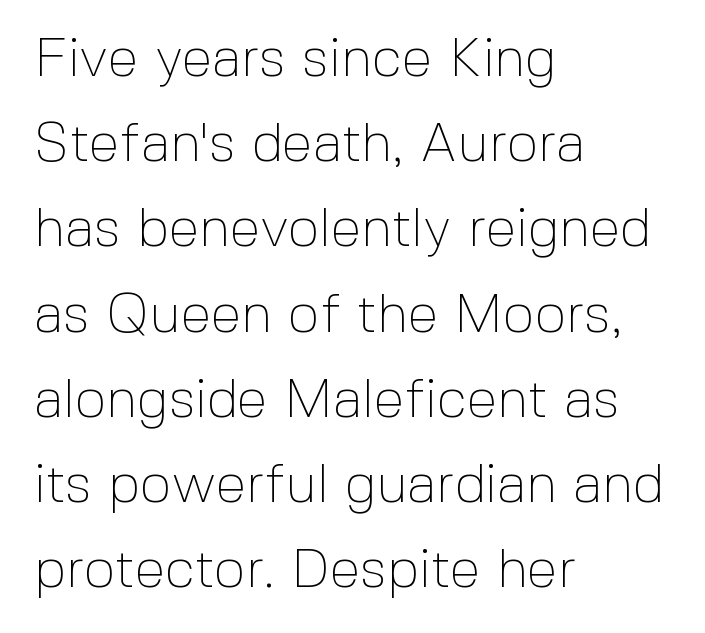
Q: Is the text bold? A: No.
Q: Is the text italic (slanted)? A: No, it is upright.
Q: Is the typeface a serif or a sans-serif typeface? A: Sans-serif.
Q: Is the text underlined? A: No.
Q: How is the paragraph aligned? A: Left-aligned.
Q: Is the spacing between letters normal or unusually wide? A: Normal.
Q: Is the spacing between lines tight, normal or loose? A: Normal.
Q: Width (condensed, normal, or wide)? A: Normal.
Q: x-height? A: Medium.
Q: Monospaced? A: No.
